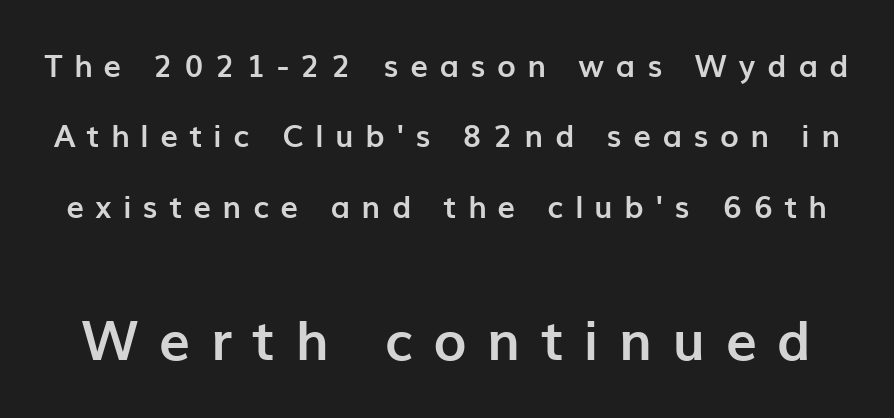
{"serif": "no", "italic": "no", "bold": "yes", "weight": "semibold", "width": "normal", "stroke_contrast": "low", "x_height": "medium", "monospaced": "no", "underline": "no", "line_spacing": "loose", "line_spacing_ratio": 2.27, "letter_spacing": "wide", "letter_spacing_em": 0.38, "larger_block": "second", "size_ratio": 1.77, "glyph_px": 55}
